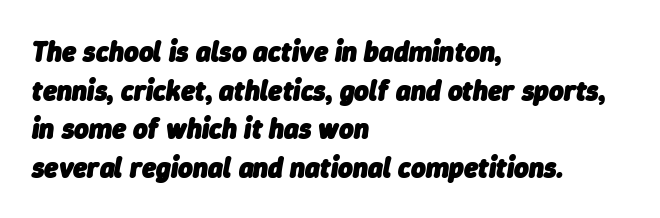
{"italic": "yes", "lean": "right", "slant_degrees": 9, "bold": "yes", "weight": "heavy", "width": "normal", "stroke_contrast": "low", "x_height": "medium", "monospaced": "no", "underline": "no", "align": "left", "line_spacing": "normal", "line_spacing_ratio": 1.38, "letter_spacing": "normal", "letter_spacing_em": 0.0, "glyph_px": 28}
